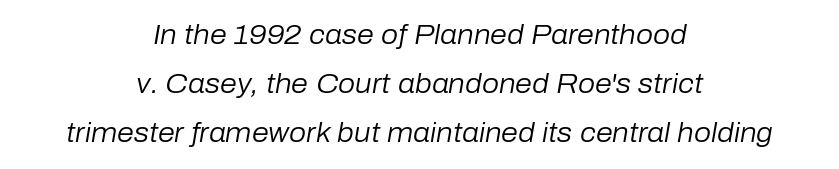
Q: Is the text bold? A: No.
Q: Is the text italic (slanted)? A: Yes, it leans right by about 10 degrees.
Q: Is the text underlined? A: No.
Q: How is the paragraph aligned? A: Centered.
Q: Is the spacing between letters normal or unusually wide? A: Normal.
